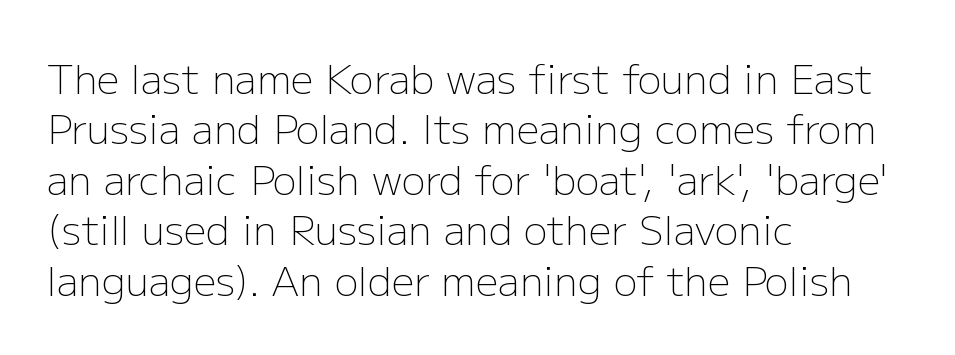
Casual observation: everything's shoved over to the left. Each letter's strokes conclude bluntly, with no projecting serifs. This sample has the flowing, uneven cadence of proportional lettering. Regular leading. Default kerning and tracking; the words read as compact shapes. If you drew a line through each stem, it would be perfectly vertical.
